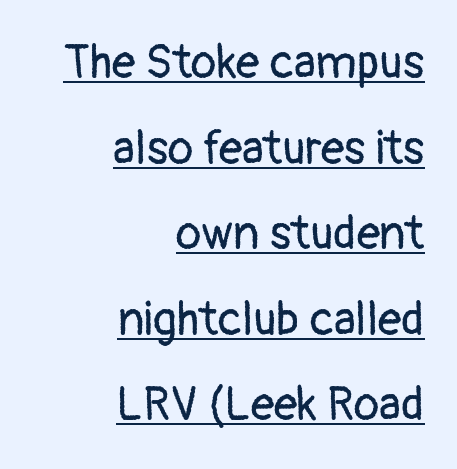
The passage is arranged like a letterhead date or caption credit — flush right. The letters advance in unequal steps, a hallmark of proportional type. The typesetting does not lean heavy: it is not bold. Look at the bottom of the vertical strokes: they stop flat, with no serifs. A rule runs beneath these lines of type.
